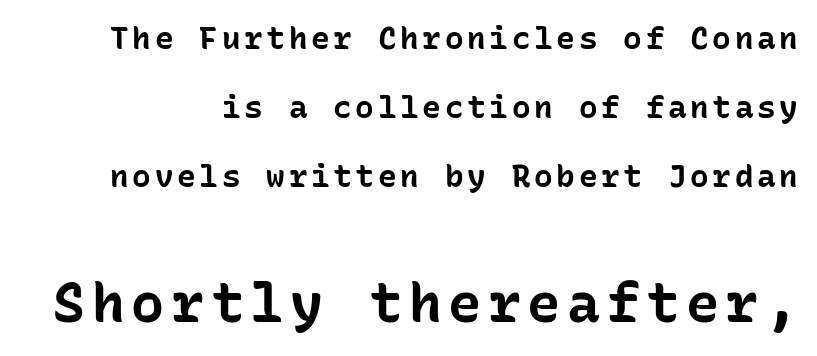
{"serif": "no", "italic": "no", "bold": "yes", "weight": "bold", "width": "normal", "stroke_contrast": "low", "x_height": "medium", "monospaced": "yes", "underline": "no", "line_spacing": "loose", "line_spacing_ratio": 2.22, "larger_block": "second", "size_ratio": 1.77, "glyph_px": 55}
